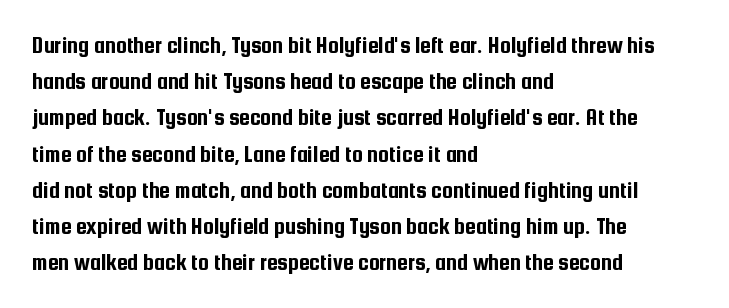
The image shows 24 px text type, upright; set left-aligned, normal line spacing (1.51x), normal letter spacing, not underlined.
